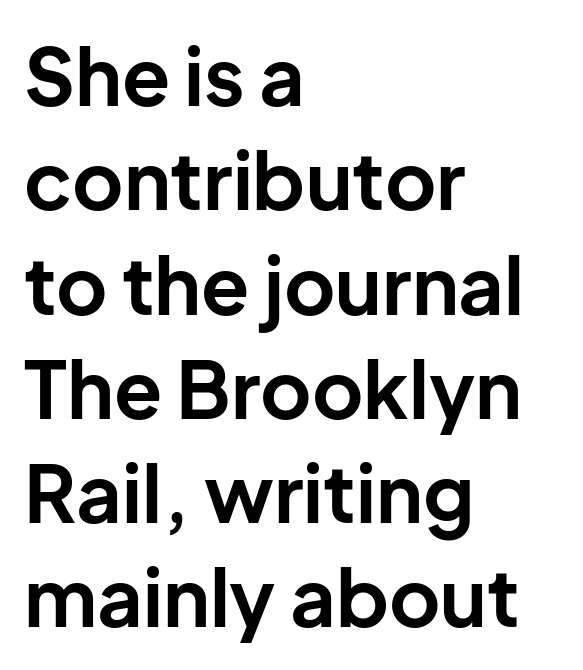
The image shows 79 px bold sans-serif type, upright; set left-aligned, normal line spacing (1.32x), normal letter spacing, not underlined; low stroke contrast and a medium x-height.
